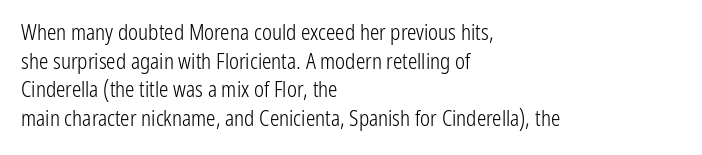
The image shows 21 px text type, upright; set left-aligned, normal line spacing (1.36x), normal letter spacing, not underlined.
